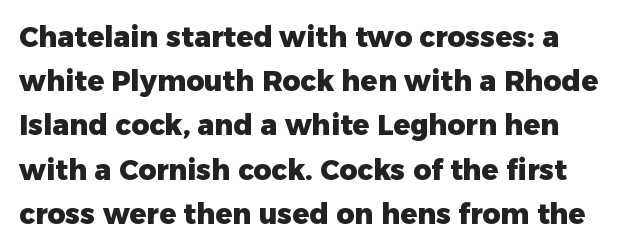
Q: Is the text bold? A: Yes.
Q: Is the text italic (slanted)? A: No, it is upright.
Q: Is the typeface a serif or a sans-serif typeface? A: Sans-serif.
Q: Is the text underlined? A: No.
Q: Is the spacing between letters normal or unusually wide? A: Normal.
Q: Is the spacing between lines tight, normal or loose? A: Normal.
Q: Width (condensed, normal, or wide)? A: Normal.
Q: Stroke contrast? A: Low.
Q: x-height? A: Medium.
Q: Monospaced? A: No.
